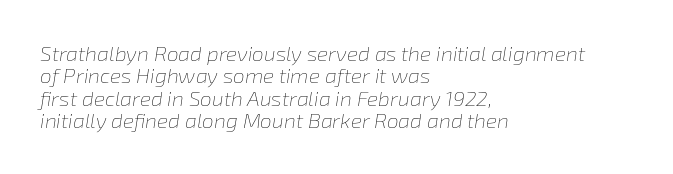
The image shows 21 px text type, italic (leaning right); set left-aligned, tight line spacing (1.07x), normal letter spacing, not underlined.
